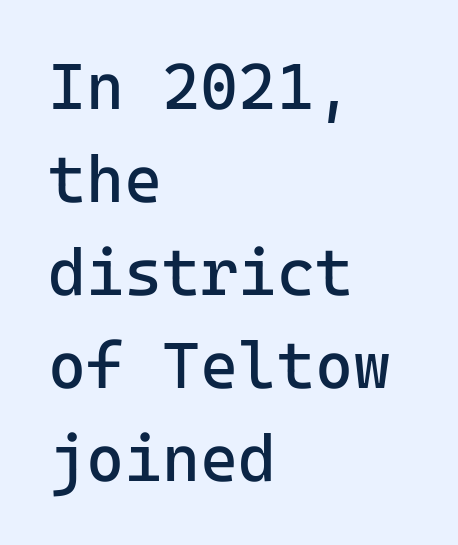
{"serif": "no", "italic": "no", "bold": "no", "weight": "regular", "width": "normal", "stroke_contrast": "low", "x_height": "medium", "monospaced": "yes", "underline": "no", "align": "left", "line_spacing": "normal", "line_spacing_ratio": 1.43, "letter_spacing": "normal", "letter_spacing_em": 0.0, "glyph_px": 65}
